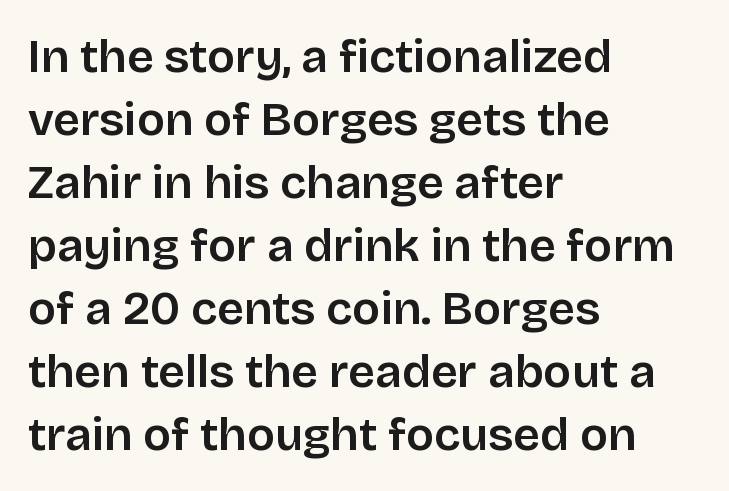
Q: Is the text bold? A: Semi-bold.
Q: Is the text italic (slanted)? A: No, it is upright.
Q: Is the typeface a serif or a sans-serif typeface? A: Sans-serif.
Q: Is the text underlined? A: No.
Q: How is the paragraph aligned? A: Left-aligned.
Q: Is the spacing between letters normal or unusually wide? A: Normal.
Q: Is the spacing between lines tight, normal or loose? A: Normal.
Q: Width (condensed, normal, or wide)? A: Normal.
Q: Stroke contrast? A: Low.
Q: x-height? A: Large.
Q: Monospaced? A: No.
